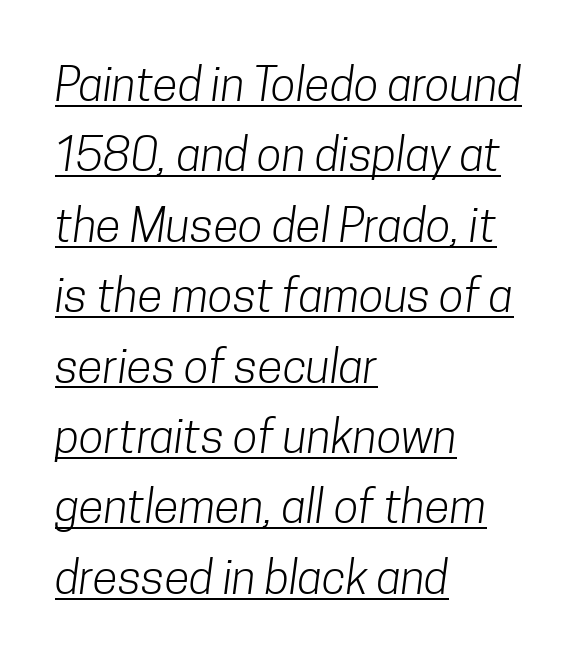
Q: Is the text bold? A: No.
Q: Is the typeface a serif or a sans-serif typeface? A: Sans-serif.
Q: Is the text underlined? A: Yes.
Q: How is the paragraph aligned? A: Left-aligned.
Q: Is the spacing between letters normal or unusually wide? A: Normal.
Q: Is the spacing between lines tight, normal or loose? A: Normal.
Q: Width (condensed, normal, or wide)? A: Condensed.
Q: Stroke contrast? A: Low.
Q: x-height? A: Medium.
Q: Monospaced? A: No.
